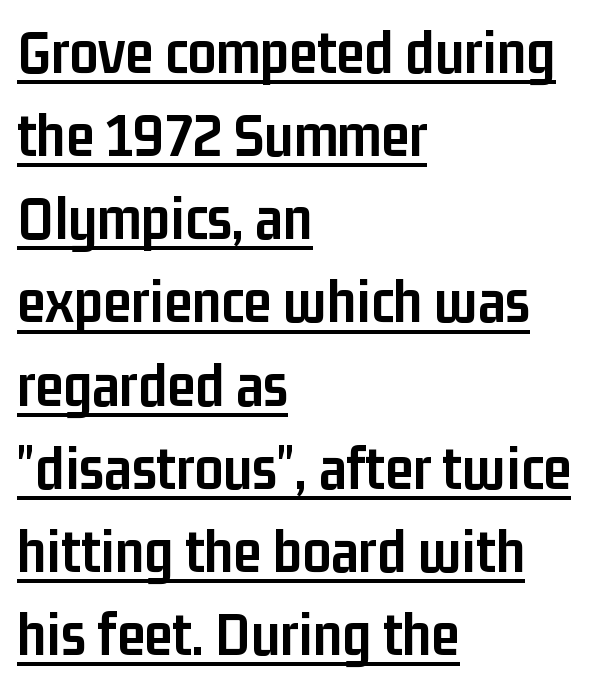
{"serif": "no", "italic": "no", "bold": "yes", "weight": "semibold", "width": "condensed", "stroke_contrast": "low", "x_height": "medium", "monospaced": "no", "underline": "yes", "align": "left", "line_spacing": "normal", "line_spacing_ratio": 1.32, "letter_spacing": "normal", "letter_spacing_em": 0.0, "glyph_px": 63}
